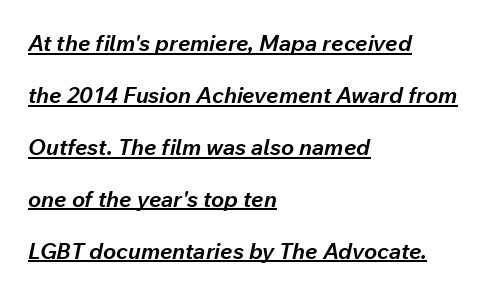
{"italic": "yes", "lean": "right", "slant_degrees": 12, "bold": "yes", "underline": "yes", "align": "left", "line_spacing": "loose", "line_spacing_ratio": 2.36, "letter_spacing": "normal", "letter_spacing_em": 0.0, "glyph_px": 22}
